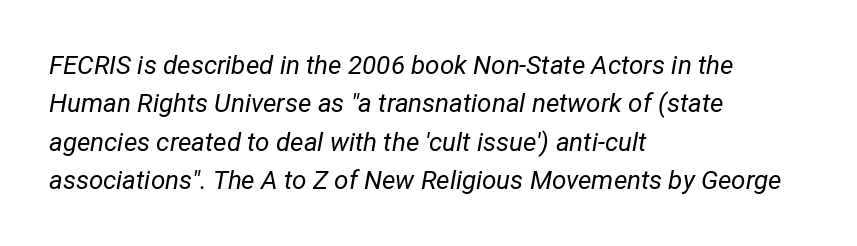
This is not heavy type; no bold has been used. Vertically, the passage feels balanced, rows spaced as you'd expect. Clear beneath every line of the passage. The typesetter chose a ragged-right arrangement here. Is the type slanted? Yes — the strokes lean at a clear angle.
